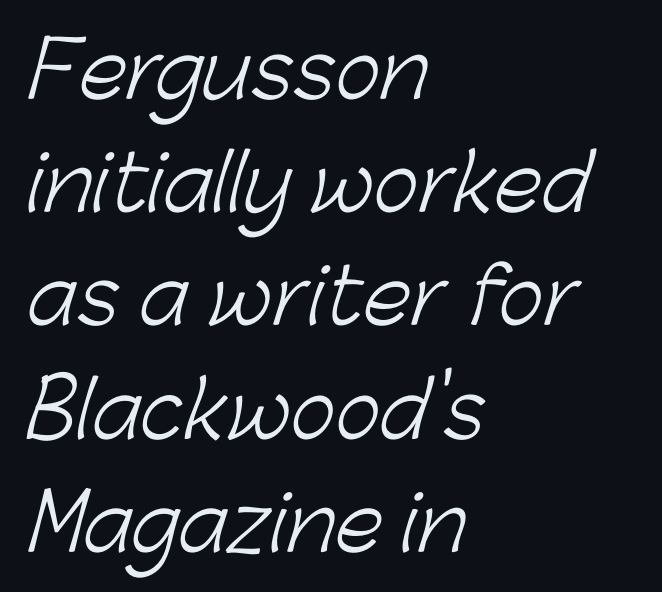
Q: Is the text bold? A: No.
Q: Is the typeface a serif or a sans-serif typeface? A: Sans-serif.
Q: Is the text underlined? A: No.
Q: How is the paragraph aligned? A: Left-aligned.
Q: Is the spacing between letters normal or unusually wide? A: Normal.
Q: Is the spacing between lines tight, normal or loose? A: Normal.
Q: Width (condensed, normal, or wide)? A: Normal.
Q: Stroke contrast? A: Low.
Q: x-height? A: Medium.
Q: Monospaced? A: No.
